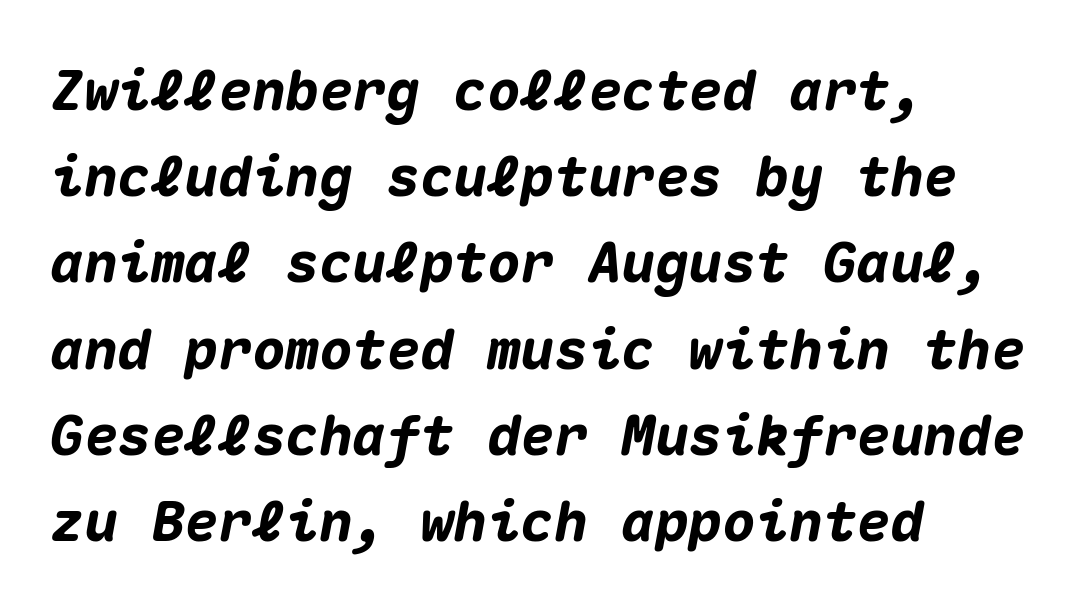
{"italic": "yes", "lean": "right", "slant_degrees": 10, "bold": "yes", "weight": "heavy", "width": "normal", "stroke_contrast": "medium", "x_height": "medium", "monospaced": "yes", "underline": "no", "align": "left", "line_spacing": "normal", "line_spacing_ratio": 1.54, "letter_spacing": "normal", "letter_spacing_em": 0.0, "glyph_px": 56}
